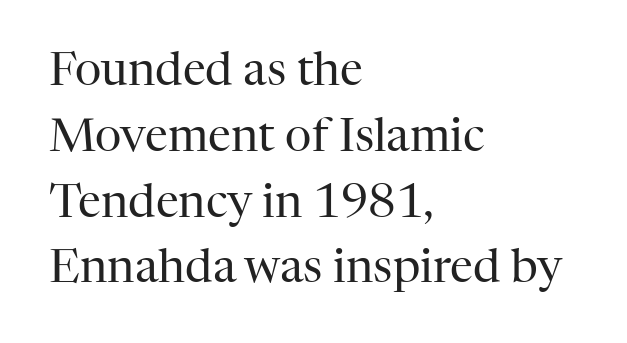
{"serif": "yes", "italic": "no", "bold": "no", "weight": "regular", "width": "normal", "stroke_contrast": "high", "x_height": "medium", "monospaced": "no", "underline": "no", "align": "left", "line_spacing": "normal", "line_spacing_ratio": 1.43, "letter_spacing": "normal", "letter_spacing_em": 0.0, "glyph_px": 46}
